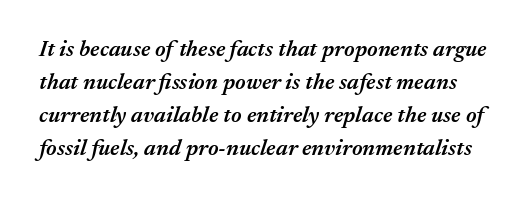
Q: Is the text bold? A: Semi-bold.
Q: Is the text italic (slanted)? A: Yes, it leans right by about 17 degrees.
Q: Is the text underlined? A: No.
Q: Is the spacing between letters normal or unusually wide? A: Normal.
Q: Is the spacing between lines tight, normal or loose? A: Normal.
